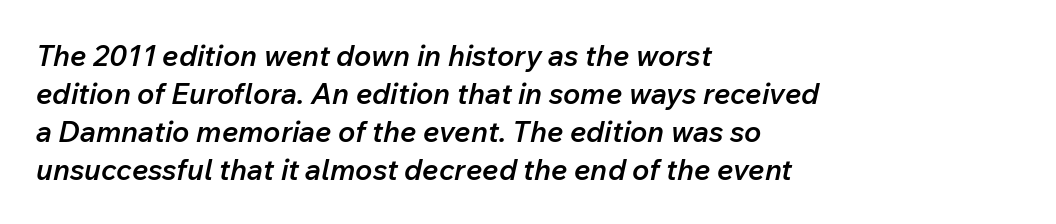
Q: Is the text bold? A: Semi-bold.
Q: Is the text italic (slanted)? A: Yes, it leans right by about 12 degrees.
Q: Is the text underlined? A: No.
Q: How is the paragraph aligned? A: Left-aligned.
Q: Is the spacing between letters normal or unusually wide? A: Normal.
Q: Is the spacing between lines tight, normal or loose? A: Normal.
Q: Width (condensed, normal, or wide)? A: Normal.
Q: Stroke contrast? A: Low.
Q: x-height? A: Medium.
Q: Monospaced? A: No.
